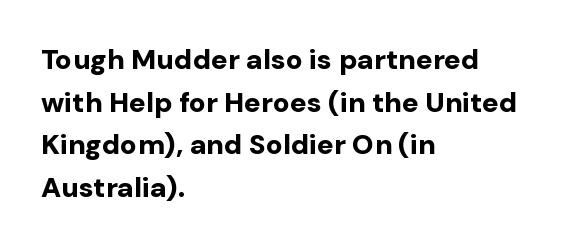
Q: Is the text bold? A: Yes.
Q: Is the text italic (slanted)? A: No, it is upright.
Q: Is the typeface a serif or a sans-serif typeface? A: Sans-serif.
Q: Is the text underlined? A: No.
Q: How is the paragraph aligned? A: Left-aligned.
Q: Is the spacing between letters normal or unusually wide? A: Normal.
Q: Is the spacing between lines tight, normal or loose? A: Normal.
Q: Width (condensed, normal, or wide)? A: Normal.
Q: Stroke contrast? A: Low.
Q: x-height? A: Medium.
Q: Monospaced? A: No.
